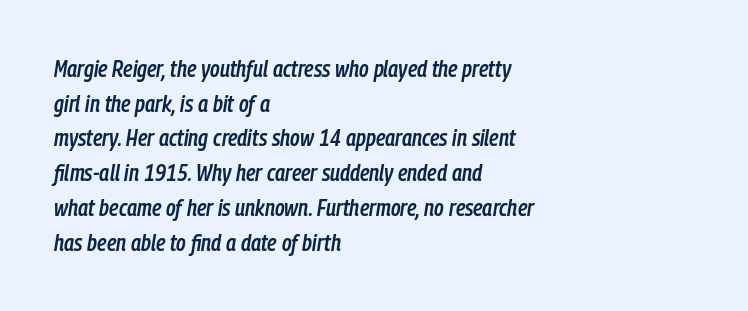
The image shows 23 px text type, italic (leaning right); set left-aligned, normal line spacing (1.51x), normal letter spacing, not underlined.
